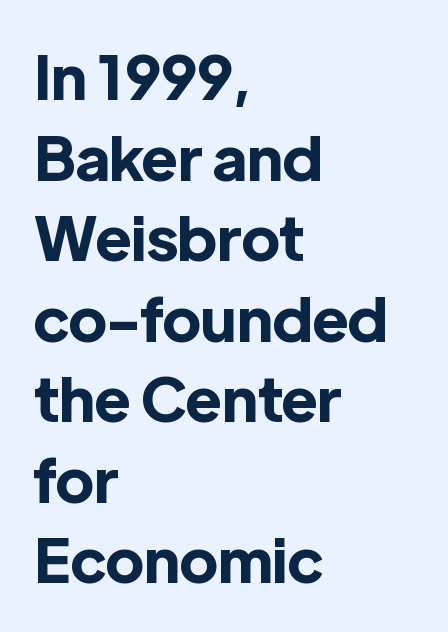
Descenders are the only things crossing below the line. There is no visible air inserted between adjacent glyphs. Interline gaps are of average width in this sample. Compared with an ordinary text face, these strokes are far heavier — a full bold. Examine the stroke ends and you'll find no serifs.
